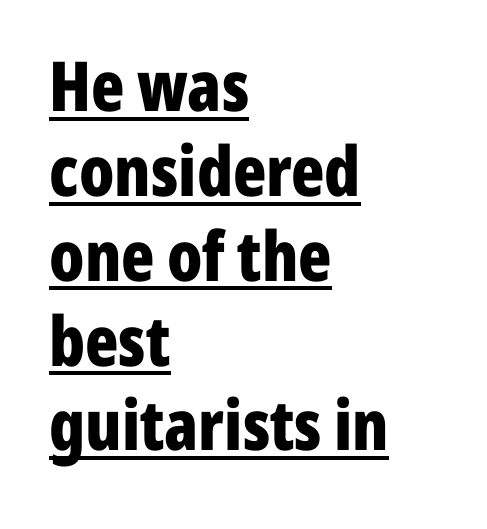
Q: Is the text bold? A: Yes.
Q: Is the text italic (slanted)? A: No, it is upright.
Q: Is the typeface a serif or a sans-serif typeface? A: Sans-serif.
Q: Is the text underlined? A: Yes.
Q: How is the paragraph aligned? A: Left-aligned.
Q: Is the spacing between letters normal or unusually wide? A: Normal.
Q: Width (condensed, normal, or wide)? A: Condensed.
Q: Stroke contrast? A: Low.
Q: x-height? A: Medium.
Q: Monospaced? A: No.
